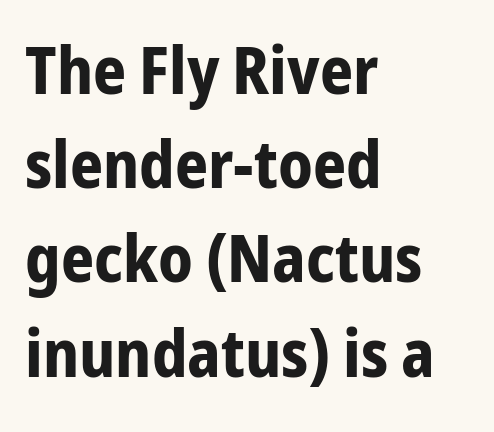
The image shows 65 px bold, condensed sans-serif type, upright; set left-aligned, normal line spacing (1.45x), normal letter spacing, not underlined; low stroke contrast and a medium x-height.
